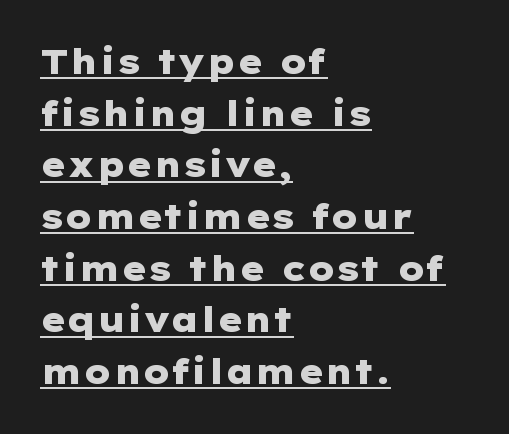
The image shows 34 px heavy, wide sans-serif type, upright; set left-aligned, normal line spacing (1.52x), normal letter spacing, underlined; low stroke contrast and a medium x-height.
